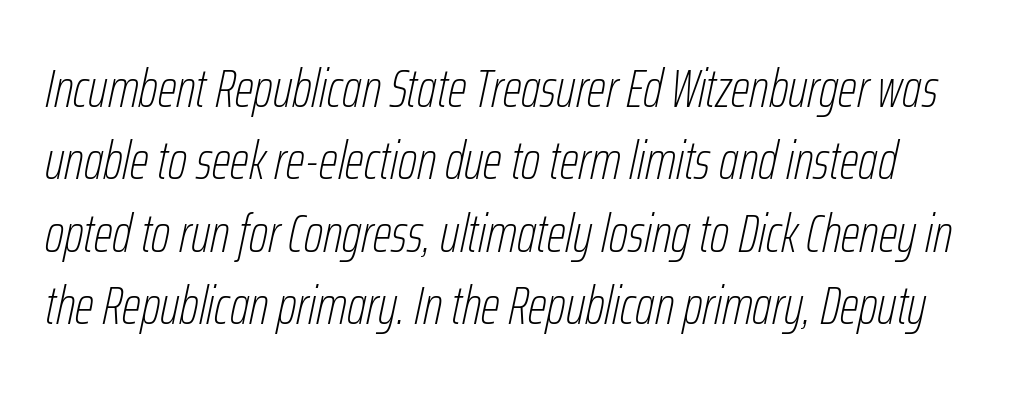
{"italic": "yes", "lean": "right", "slant_degrees": 12, "bold": "no", "weight": "thin", "width": "condensed", "stroke_contrast": "low", "x_height": "medium", "monospaced": "no", "underline": "no", "line_spacing": "normal", "line_spacing_ratio": 1.34, "letter_spacing": "normal", "letter_spacing_em": 0.0, "glyph_px": 54}
